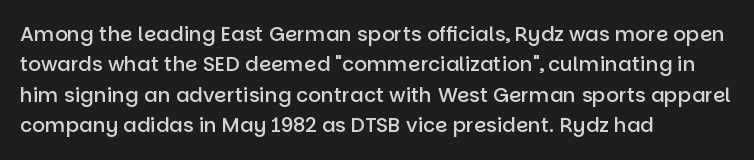
{"italic": "no", "bold": "semi", "underline": "no", "align": "left", "line_spacing": "normal", "line_spacing_ratio": 1.52, "letter_spacing": "normal", "letter_spacing_em": 0.0, "glyph_px": 20}
